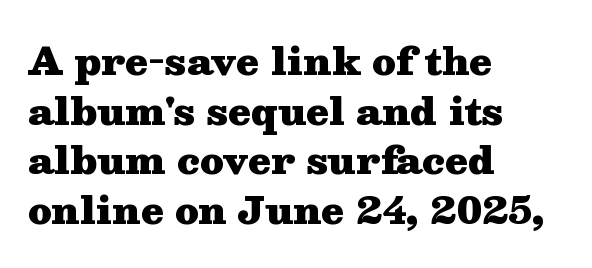
Students, observe: this is what conventionally led text looks like. A bare baseline throughout the passage. No italicization has been applied; the sample stays upright. The font is running at its bold setting. Which margin do the lines hug? The left one — the right edge is uneven.
